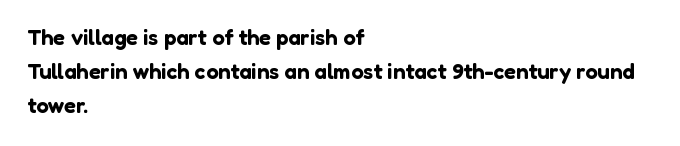
Students, observe: this is what conventionally led text looks like. This sample uses an upright cut, with every glyph sitting square on the baseline. A clean baseline with only descenders dipping below it. Each word holds together tightly as a unit, with standard inter-letter gaps.
